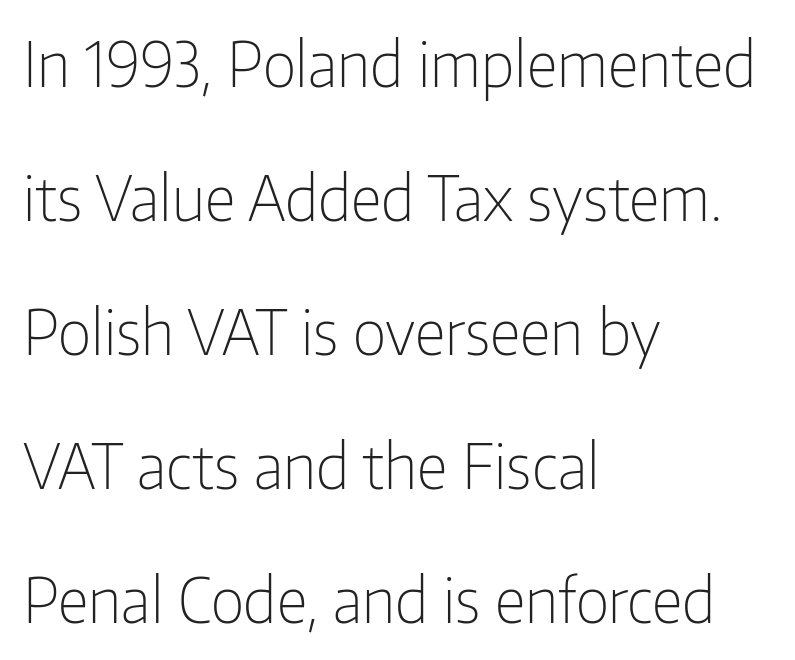
{"serif": "no", "italic": "no", "bold": "no", "weight": "light", "width": "condensed", "stroke_contrast": "low", "x_height": "medium", "monospaced": "no", "underline": "no", "align": "left", "line_spacing": "loose", "line_spacing_ratio": 2.16, "letter_spacing": "normal", "letter_spacing_em": 0.0, "glyph_px": 62}
